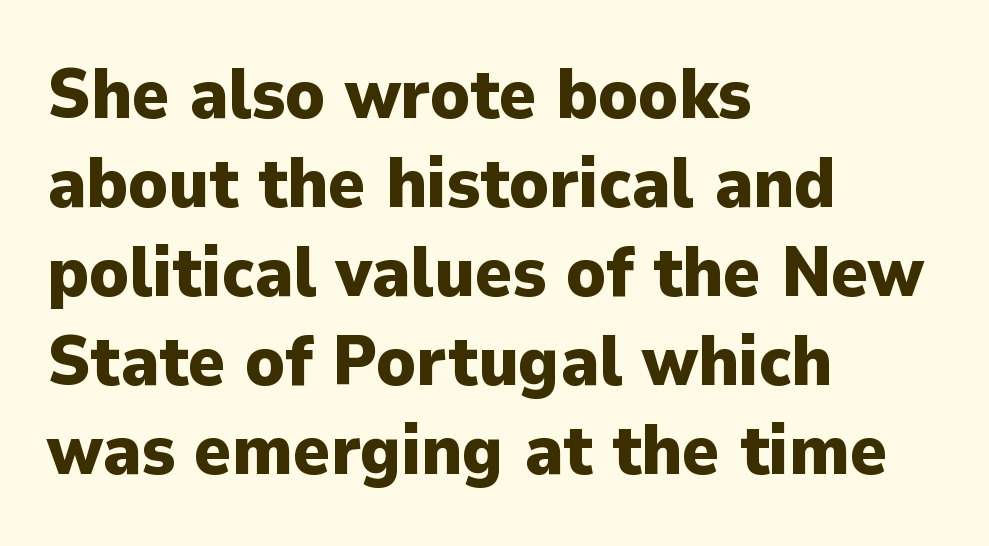
The image shows 70 px heavy sans-serif type, upright; set left-aligned, normal line spacing (1.27x), normal letter spacing, not underlined; low stroke contrast and a medium x-height.
